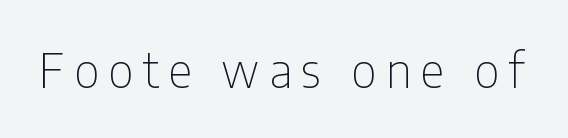
Q: Is the text bold? A: No.
Q: Is the text italic (slanted)? A: No, it is upright.
Q: Is the typeface a serif or a sans-serif typeface? A: Sans-serif.
Q: Is the text underlined? A: No.
Q: Is the spacing between letters normal or unusually wide? A: Unusually wide.
Q: Width (condensed, normal, or wide)? A: Condensed.
Q: Stroke contrast? A: Low.
Q: x-height? A: Medium.
Q: Monospaced? A: No.
